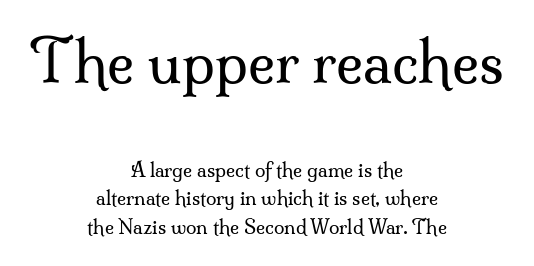
The image shows 57 px regular-weight serif type, upright; set centered, normal line spacing (1.51x), normal letter spacing, not underlined; the first (top) block is 3.0x larger; medium stroke contrast and a small x-height.
